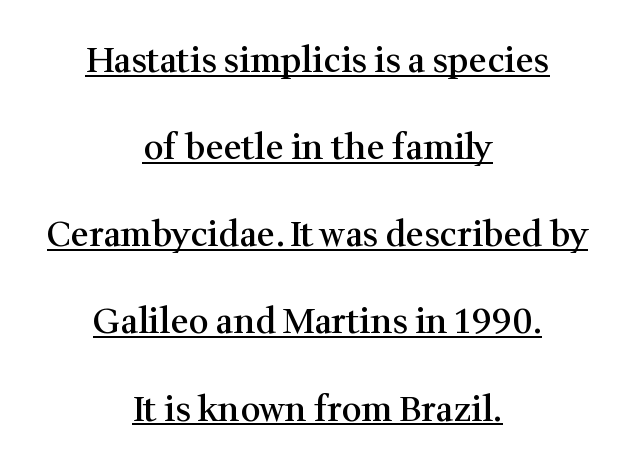
{"serif": "yes", "italic": "no", "bold": "semi", "weight": "semibold", "width": "normal", "stroke_contrast": "medium", "x_height": "medium", "monospaced": "no", "underline": "yes", "align": "center", "line_spacing": "loose", "line_spacing_ratio": 2.49, "letter_spacing": "normal", "letter_spacing_em": 0.0, "glyph_px": 35}
